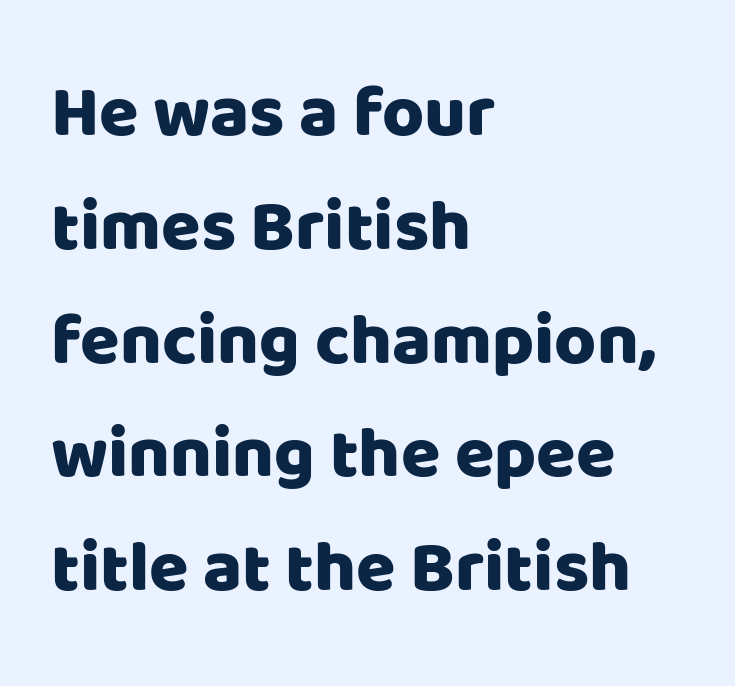
{"serif": "no", "italic": "no", "width": "normal", "stroke_contrast": "low", "x_height": "large", "monospaced": "no", "underline": "no", "align": "left", "line_spacing": "normal", "line_spacing_ratio": 1.58, "letter_spacing": "normal", "letter_spacing_em": 0.0, "glyph_px": 72}
